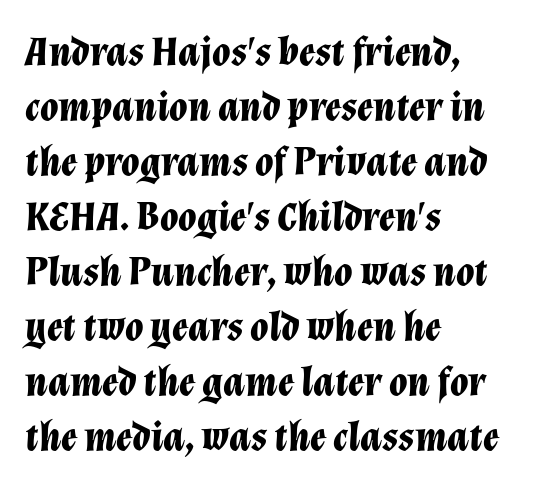
Summary of weight: heavy, a full bold. Check the space under the baseline: it is left empty. Summary of vertical rhythm: regular, with standard interline spacing. Honestly, the letter spacing is just normal — you wouldn't notice it. Compared with a centered layout, this one pins lines to the left instead.
